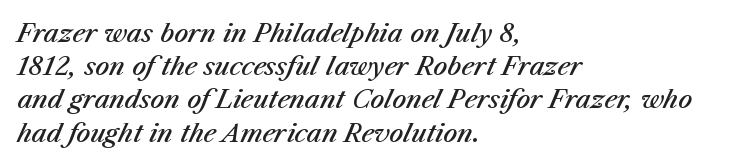
Default kerning and tracking; the words read as compact shapes. Line beginnings align vertically; line endings do not. Only glyphs here, with clear space below each row. Style check: oblique. Honestly, the row spacing looks completely unremarkable. Weight: semibold (demi).
